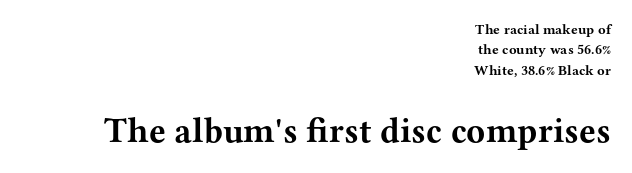
The image shows 35 px bold, wide serif type, upright; set right-aligned, normal line spacing (1.46x), normal letter spacing, not underlined; the second (bottom) block is 2.5x larger; medium stroke contrast and a medium x-height.
